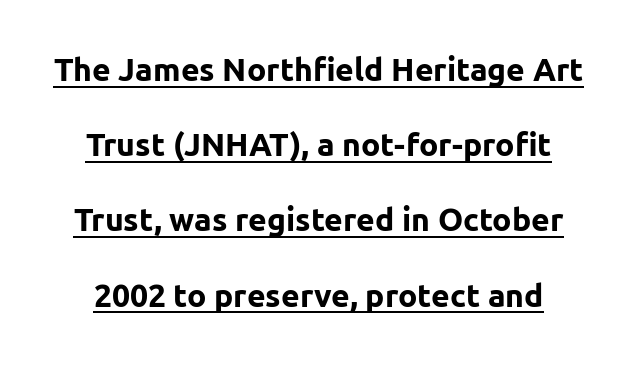
The image shows 32 px bold sans-serif type, upright; set loose line spacing (2.35x), normal letter spacing, underlined; low stroke contrast and a medium x-height.
